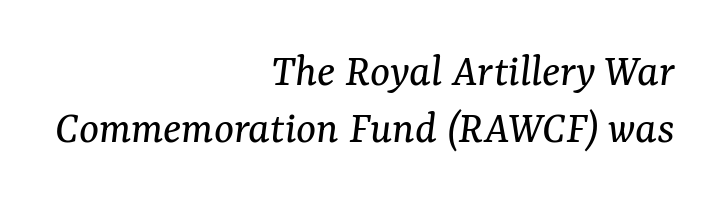
{"serif": "yes", "italic": "yes", "lean": "right", "slant_degrees": 7, "bold": "no", "weight": "regular", "width": "normal", "stroke_contrast": "medium", "x_height": "medium", "monospaced": "no", "underline": "no", "align": "right", "line_spacing_ratio": 1.21, "letter_spacing": "normal", "letter_spacing_em": 0.0, "glyph_px": 47}
